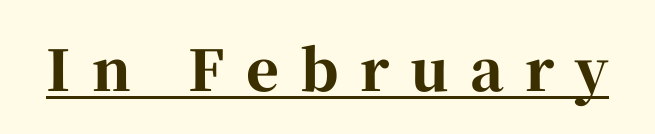
{"serif": "yes", "italic": "no", "bold": "yes", "weight": "bold", "width": "normal", "stroke_contrast": "high", "x_height": "medium", "monospaced": "no", "underline": "yes", "letter_spacing": "wide", "letter_spacing_em": 0.38, "glyph_px": 56}
